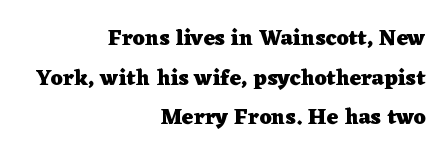
{"italic": "no", "bold": "yes", "underline": "no", "align": "right", "line_spacing_ratio": 1.8, "letter_spacing": "normal", "letter_spacing_em": 0.0, "glyph_px": 22}
